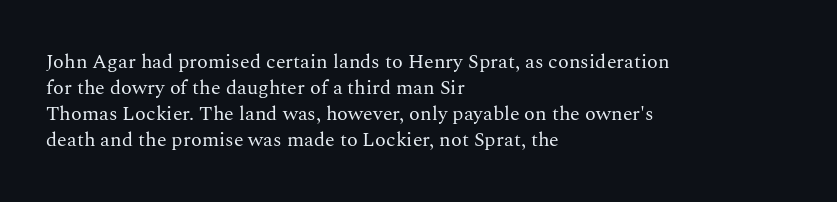
Where is the straight margin? On the left. This sample keeps an unexceptional amount of space between lines. The typesetting does not lean heavy: it is not bold. The gaps between neighbouring characters are ordinary and unremarkable. A clean baseline with only descenders dipping below it.
